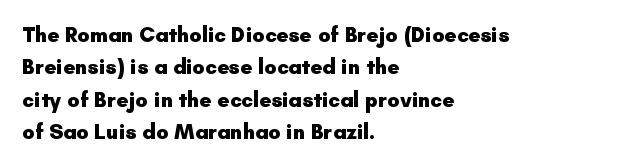
{"italic": "no", "bold": "yes", "underline": "no", "align": "left", "line_spacing": "normal", "line_spacing_ratio": 1.54, "letter_spacing": "normal", "letter_spacing_em": 0.0, "glyph_px": 21}
